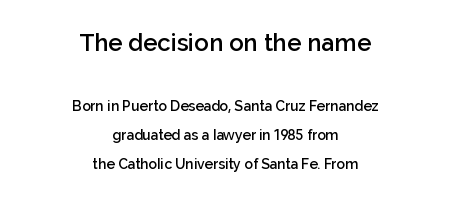
Short and long lines alike share a common midpoint. A typesetter would call this leading open, well beyond the default. Has an underline been added? It has not. The letters stand straight up with perfectly vertical stems. This rendering leaves character spacing at its baseline value.
